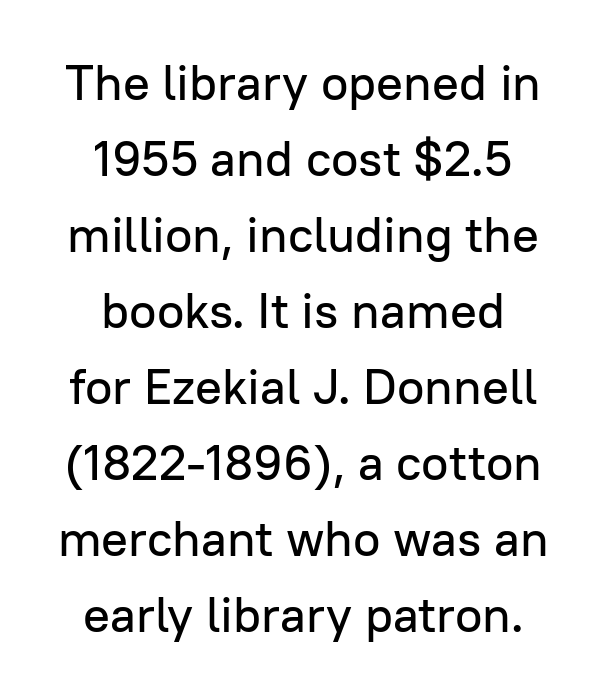
Q: Is the text italic (slanted)? A: No, it is upright.
Q: Is the typeface a serif or a sans-serif typeface? A: Sans-serif.
Q: Is the text underlined? A: No.
Q: How is the paragraph aligned? A: Centered.
Q: Is the spacing between letters normal or unusually wide? A: Normal.
Q: Is the spacing between lines tight, normal or loose? A: Normal.
Q: Width (condensed, normal, or wide)? A: Normal.
Q: Stroke contrast? A: Low.
Q: x-height? A: Medium.
Q: Monospaced? A: No.
